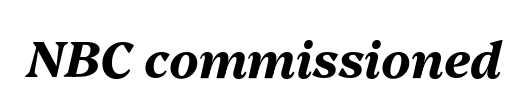
The image shows 50 px bold type, italic (leaning right); set normal letter spacing, not underlined; medium stroke contrast and a medium x-height.
